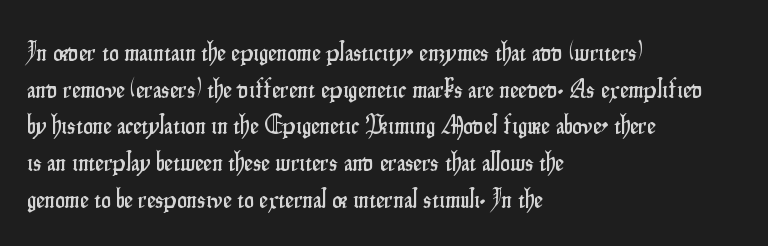
The image shows 27 px text type, upright; set left-aligned, normal line spacing (1.36x), normal letter spacing, not underlined.
